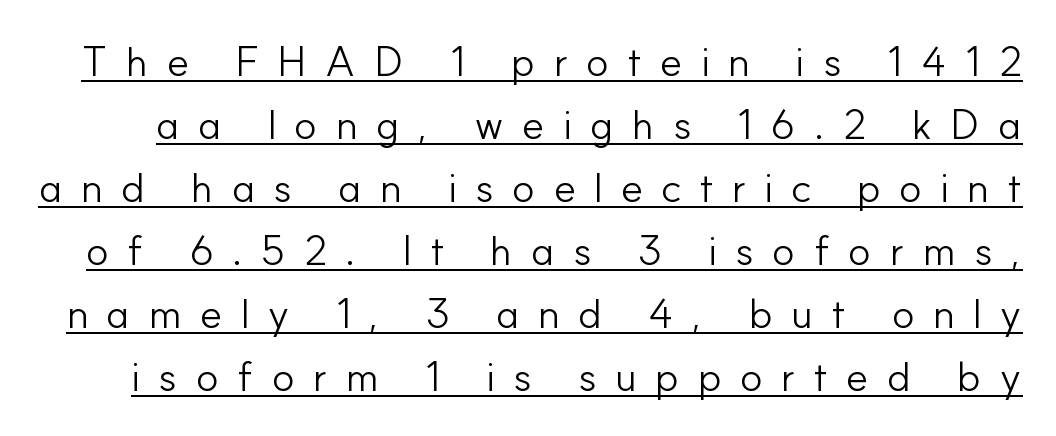
{"serif": "no", "italic": "no", "bold": "no", "weight": "light", "width": "normal", "stroke_contrast": "low", "x_height": "small", "monospaced": "no", "underline": "yes", "line_spacing": "normal", "line_spacing_ratio": 1.5, "letter_spacing": "wide", "letter_spacing_em": 0.43, "glyph_px": 42}
